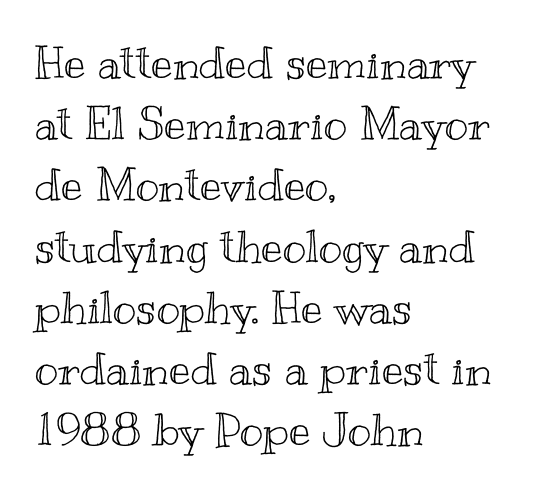
{"italic": "no", "width": "wide", "x_height": "small", "monospaced": "no", "underline": "no", "align": "left", "line_spacing": "normal", "line_spacing_ratio": 1.36, "letter_spacing": "normal", "letter_spacing_em": 0.0, "glyph_px": 45}
